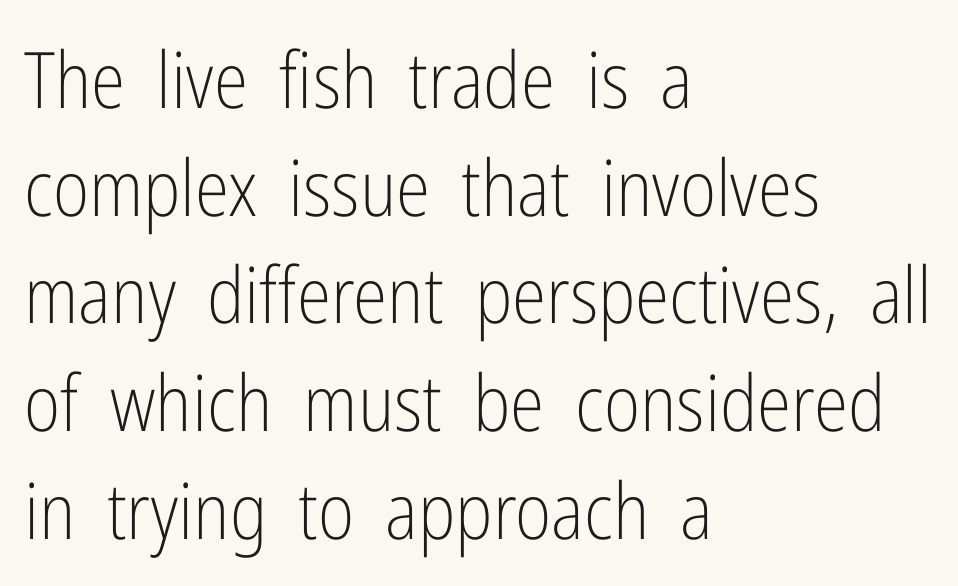
The image shows 78 px light, condensed sans-serif type, upright; set left-aligned, normal line spacing (1.38x), normal letter spacing, not underlined; low stroke contrast and a medium x-height.
